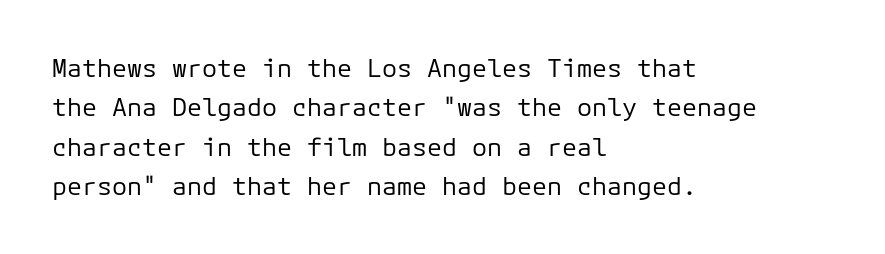
{"italic": "no", "bold": "no", "underline": "no", "align": "left", "line_spacing": "normal", "line_spacing_ratio": 1.58, "letter_spacing": "normal", "letter_spacing_em": 0.0, "glyph_px": 25}
